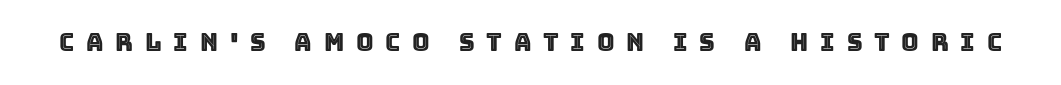
{"italic": "no", "underline": "no", "letter_spacing": "wide", "letter_spacing_em": 0.49, "glyph_px": 24}
